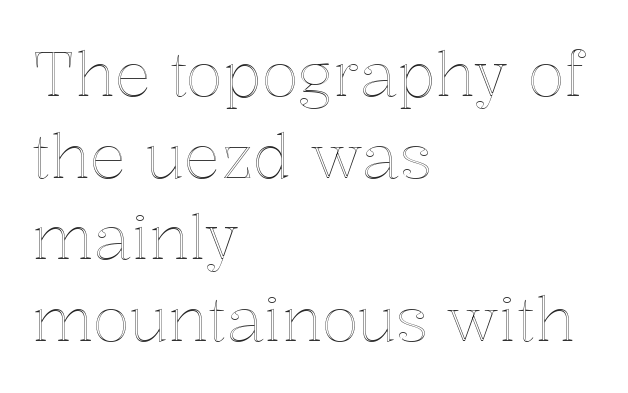
Q: Is the text italic (slanted)? A: No, it is upright.
Q: Is the text underlined? A: No.
Q: How is the paragraph aligned? A: Left-aligned.
Q: Is the spacing between letters normal or unusually wide? A: Normal.
Q: Is the spacing between lines tight, normal or loose? A: Normal.
Q: Width (condensed, normal, or wide)? A: Normal.
Q: x-height? A: Medium.
Q: Monospaced? A: No.
